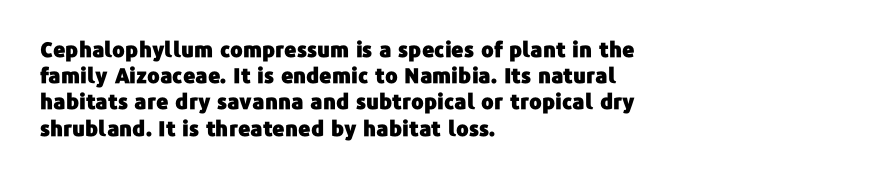
Q: Is the text italic (slanted)? A: No, it is upright.
Q: Is the text underlined? A: No.
Q: How is the paragraph aligned? A: Left-aligned.
Q: Is the spacing between letters normal or unusually wide? A: Normal.
Q: Is the spacing between lines tight, normal or loose? A: Normal.
